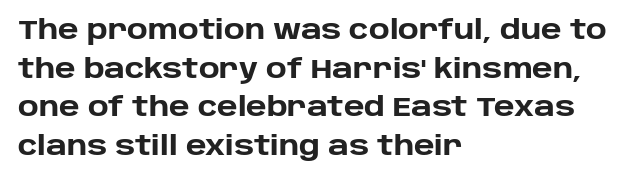
Leading: standard. Glyph-to-glyph distance matches everyday printed text. The face used here has the dense, thick strokes of a bold. These lines stack with their left ends in a neat column.
